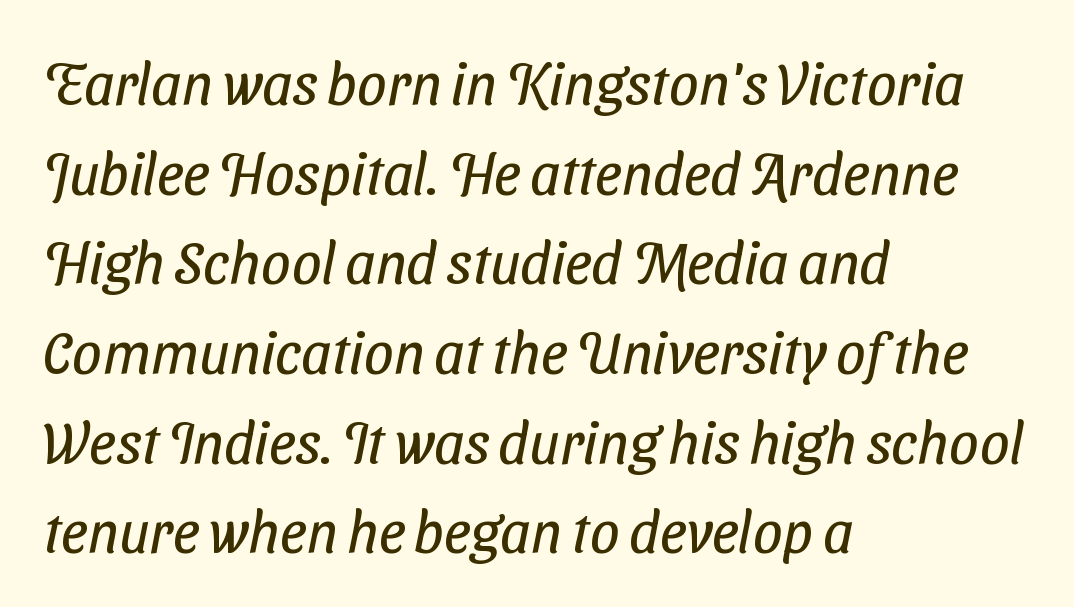
{"serif": "no", "bold": "no", "weight": "regular", "width": "condensed", "stroke_contrast": "low", "x_height": "medium", "monospaced": "no", "underline": "no", "align": "left", "line_spacing": "normal", "line_spacing_ratio": 1.52, "letter_spacing": "normal", "letter_spacing_em": 0.0, "glyph_px": 59}
